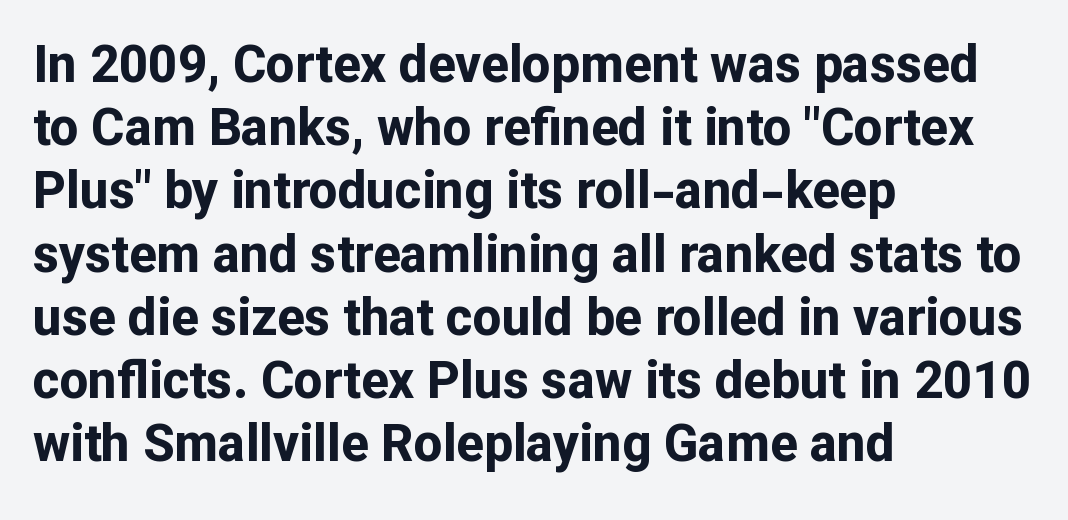
The image shows 51 px bold sans-serif type, upright; set left-aligned, line spacing 1.24x, normal letter spacing, not underlined; low stroke contrast and a medium x-height.
